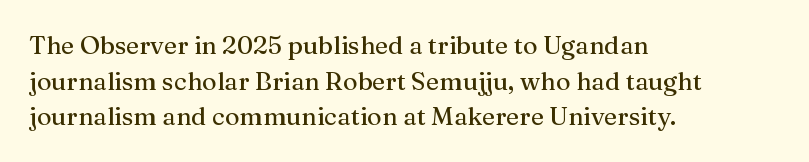
The image shows 25 px text type, upright; set left-aligned, normal line spacing (1.43x), normal letter spacing, not underlined.
